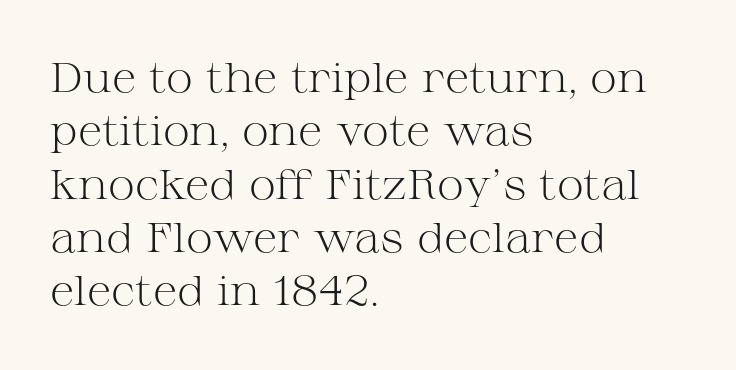
The image shows 41 px light, wide serif type, upright; set left-aligned, normal line spacing (1.3x), normal letter spacing, not underlined; medium stroke contrast and a medium x-height.
